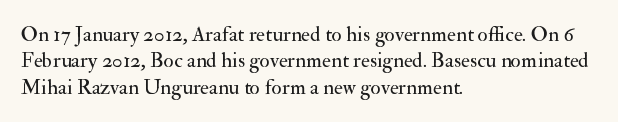
Q: Is the text bold? A: No.
Q: Is the text italic (slanted)? A: No, it is upright.
Q: Is the text underlined? A: No.
Q: How is the paragraph aligned? A: Left-aligned.
Q: Is the spacing between letters normal or unusually wide? A: Normal.
Q: Is the spacing between lines tight, normal or loose? A: Normal.
